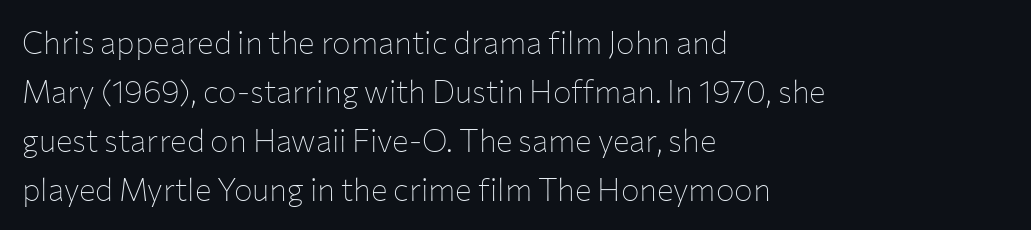
Looks like regular typesetting: each glyph gets only the width it needs. The space between consecutive lines is moderate. You can tell from the bare stems that sans-serif type was used. What stands out about the letter spacing? Nothing — it is the standard amount. The foot of each line stays bare and open. Compared with a centered layout, this one pins lines to the left instead.
